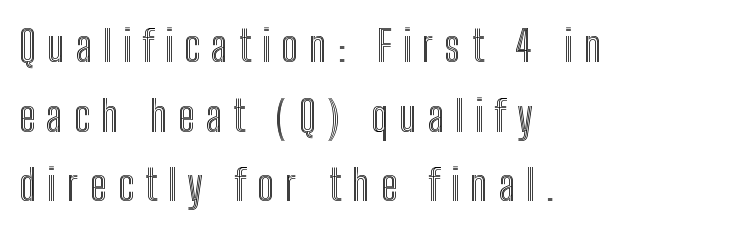
{"italic": "no", "width": "condensed", "x_height": "medium", "monospaced": "no", "underline": "no", "align": "left", "line_spacing": "normal", "line_spacing_ratio": 1.62, "letter_spacing": "wide", "letter_spacing_em": 0.26, "glyph_px": 43}
